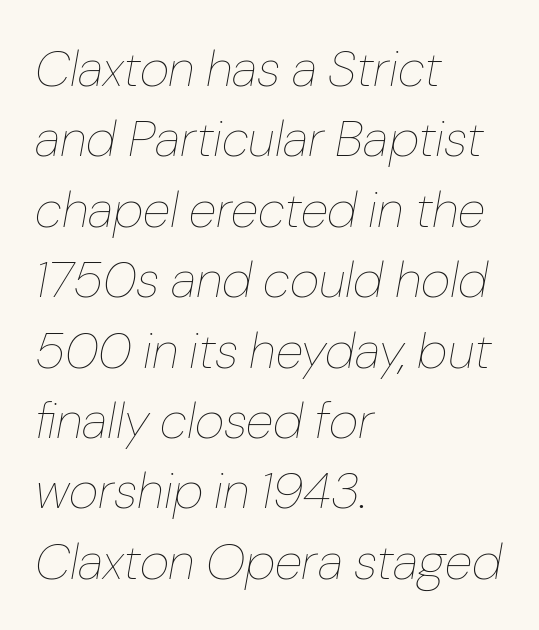
{"italic": "yes", "lean": "right", "slant_degrees": 10, "bold": "no", "weight": "thin", "width": "normal", "stroke_contrast": "low", "x_height": "medium", "monospaced": "no", "underline": "no", "align": "left", "line_spacing": "normal", "line_spacing_ratio": 1.38, "letter_spacing": "normal", "letter_spacing_em": 0.0, "glyph_px": 51}
